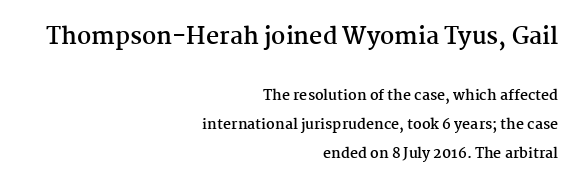
Q: Is the text bold? A: Yes.
Q: Is the text italic (slanted)? A: No, it is upright.
Q: Is the text underlined? A: No.
Q: How is the paragraph aligned? A: Right-aligned.
Q: Is the spacing between letters normal or unusually wide? A: Normal.
Q: Is the spacing between lines tight, normal or loose? A: Loose.
Q: Which block of text is set in a larger size, the first (top) or the second (bottom)? A: The first (top) one.
